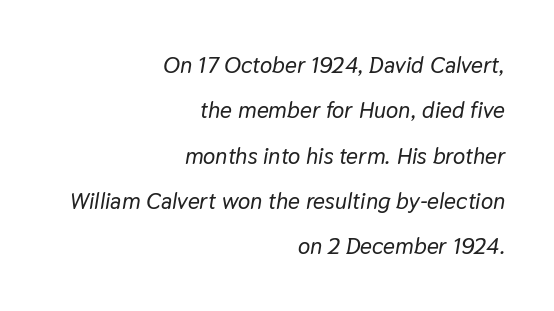
Q: Is the text italic (slanted)? A: Yes, it leans right by about 9 degrees.
Q: Is the text underlined? A: No.
Q: How is the paragraph aligned? A: Right-aligned.
Q: Is the spacing between letters normal or unusually wide? A: Normal.
Q: Is the spacing between lines tight, normal or loose? A: Loose.
